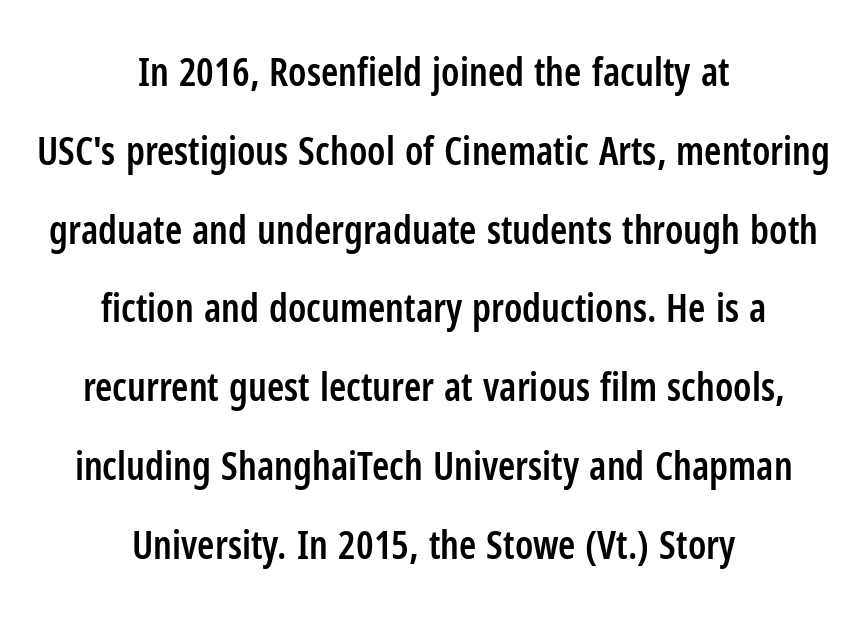
Teacher's note: observe the equal gaps on both sides — that is centered alignment. Caption: semibold face, moderately heavy strokes. The typeface chosen for these lines omits serifs. There is no visible air inserted between adjacent glyphs.
